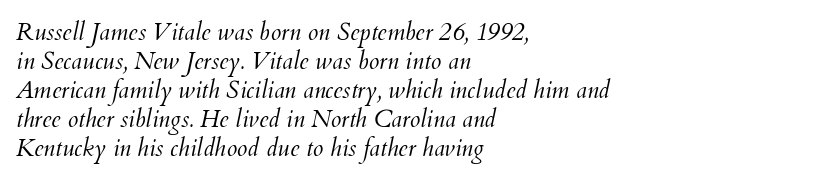
{"italic": "yes", "lean": "right", "slant_degrees": 12, "bold": "no", "underline": "no", "align": "left", "line_spacing_ratio": 1.21, "letter_spacing": "normal", "letter_spacing_em": 0.0, "glyph_px": 24}
